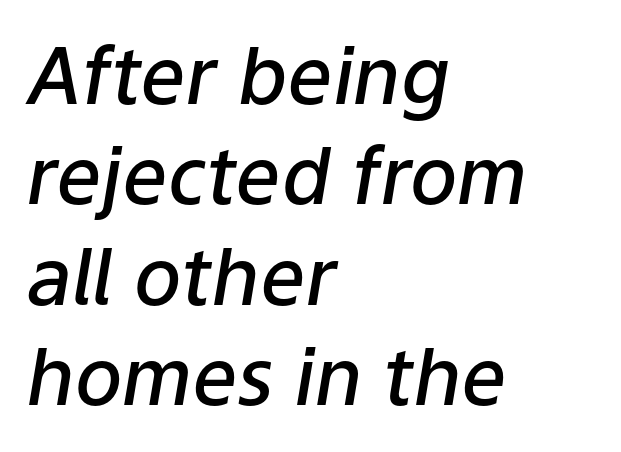
The image shows 79 px semibold type, italic (leaning right); set left-aligned, normal line spacing (1.27x), normal letter spacing, not underlined; low stroke contrast and a medium x-height.
